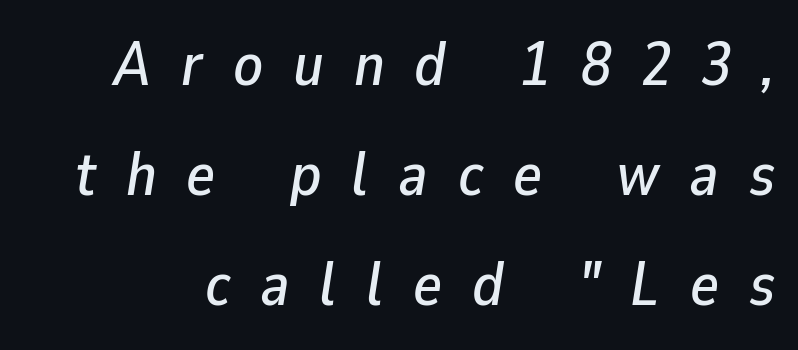
{"italic": "yes", "lean": "right", "slant_degrees": 9, "width": "normal", "stroke_contrast": "low", "x_height": "medium", "monospaced": "no", "underline": "no", "line_spacing_ratio": 1.8, "letter_spacing": "wide", "letter_spacing_em": 0.49, "glyph_px": 61}
